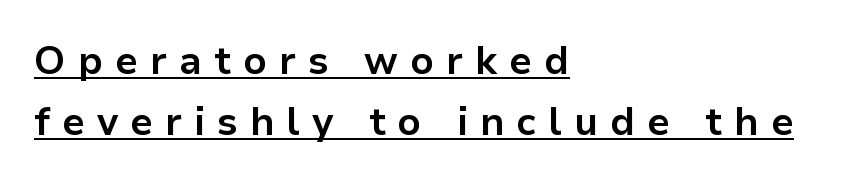
Visually the block forms a straight wall on the left and a jagged coastline on the right. Has an underline been added? It has. A roman cut, with each character standing at attention. Students, this is bold: see how much ink each stroke carries.
